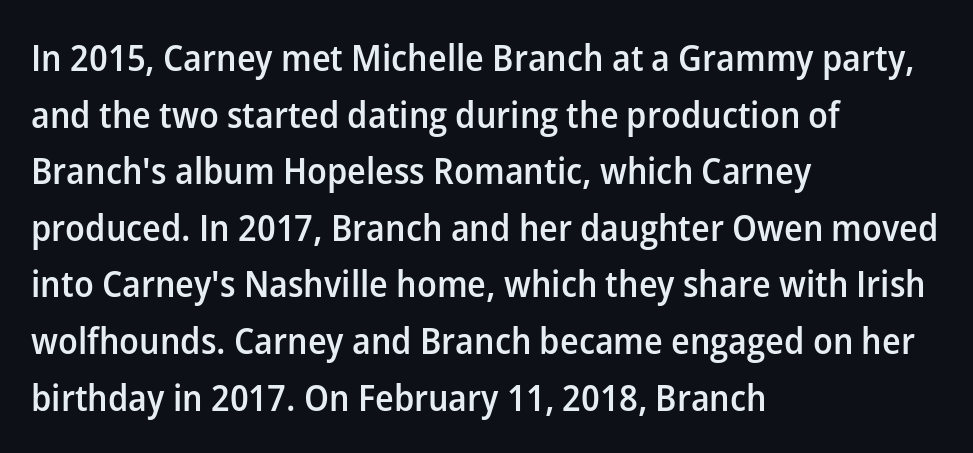
Q: Is the text bold? A: Semi-bold.
Q: Is the text italic (slanted)? A: No, it is upright.
Q: Is the typeface a serif or a sans-serif typeface? A: Sans-serif.
Q: Is the text underlined? A: No.
Q: How is the paragraph aligned? A: Left-aligned.
Q: Is the spacing between letters normal or unusually wide? A: Normal.
Q: Is the spacing between lines tight, normal or loose? A: Normal.
Q: Width (condensed, normal, or wide)? A: Normal.
Q: Stroke contrast? A: Low.
Q: x-height? A: Medium.
Q: Monospaced? A: No.
